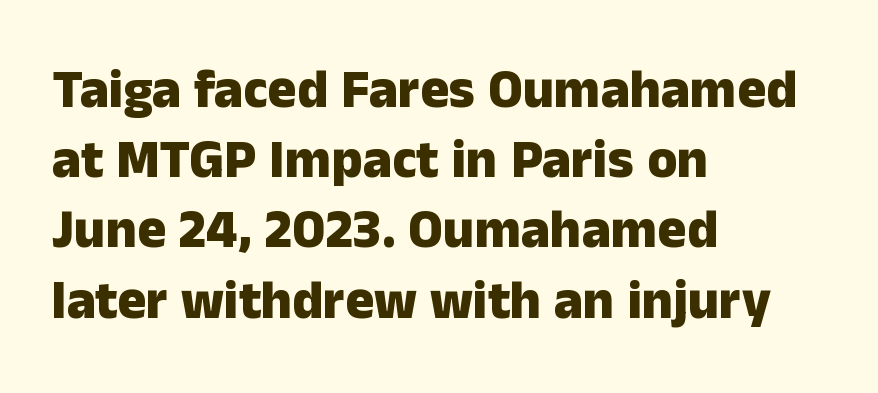
Q: Is the text bold? A: Yes.
Q: Is the text italic (slanted)? A: No, it is upright.
Q: Is the typeface a serif or a sans-serif typeface? A: Sans-serif.
Q: Is the text underlined? A: No.
Q: How is the paragraph aligned? A: Left-aligned.
Q: Is the spacing between letters normal or unusually wide? A: Normal.
Q: Is the spacing between lines tight, normal or loose? A: Normal.
Q: Width (condensed, normal, or wide)? A: Normal.
Q: Stroke contrast? A: Low.
Q: x-height? A: Medium.
Q: Monospaced? A: No.
